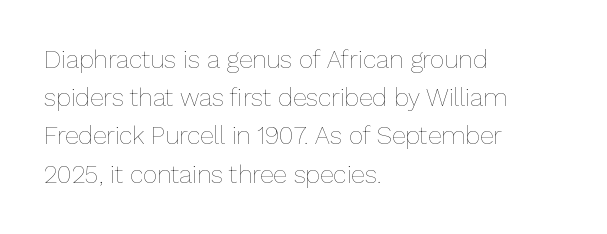
The glyphs are unaccompanied by any horizontal stroke below them. Posture: vertical. These lines keep a tight, regular rhythm from letter to letter. Interline gaps are of average width in this sample. The paragraph shown leans on its left margin.
